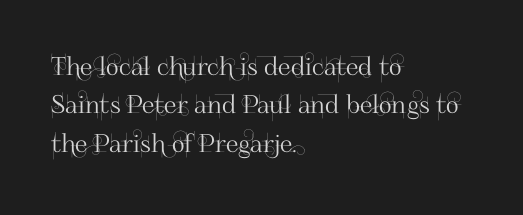
{"italic": "no", "underline": "no", "align": "left", "line_spacing": "normal", "line_spacing_ratio": 1.54, "letter_spacing": "normal", "letter_spacing_em": 0.0, "glyph_px": 25}
